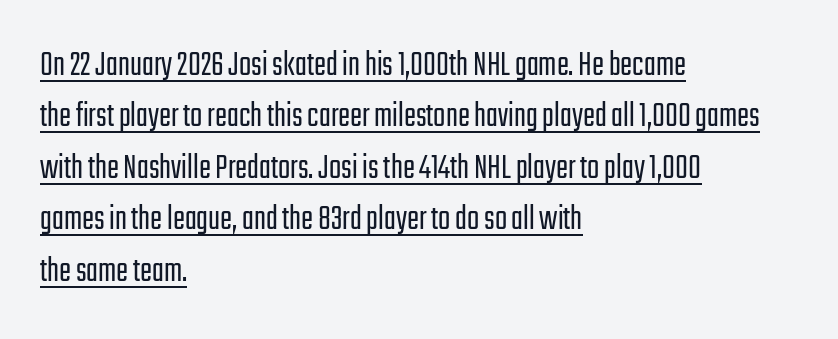
A sans-serif font was chosen for this passage. Underlined type. Caption: standard tracking, unaltered. The specimen reads as upright at a glance. The passage shown stacks its lines at a standard gap. Character widths vary here, with narrow letters taking less room than wide ones.
